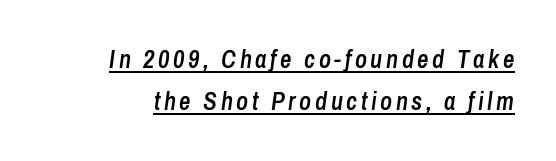
Q: Is the text bold? A: Semi-bold.
Q: Is the text italic (slanted)? A: Yes, it leans right by about 8 degrees.
Q: Is the text underlined? A: Yes.
Q: Is the spacing between lines tight, normal or loose? A: Normal.
